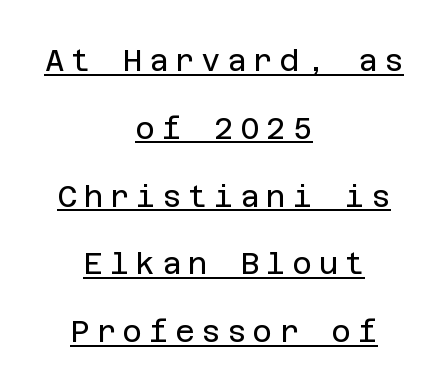
Q: Is the text bold? A: No.
Q: Is the text italic (slanted)? A: No, it is upright.
Q: Is the typeface a serif or a sans-serif typeface? A: Sans-serif.
Q: Is the text underlined? A: Yes.
Q: How is the paragraph aligned? A: Centered.
Q: Is the spacing between letters normal or unusually wide? A: Unusually wide.
Q: Is the spacing between lines tight, normal or loose? A: Loose.
Q: Width (condensed, normal, or wide)? A: Normal.
Q: Stroke contrast? A: Low.
Q: x-height? A: Large.
